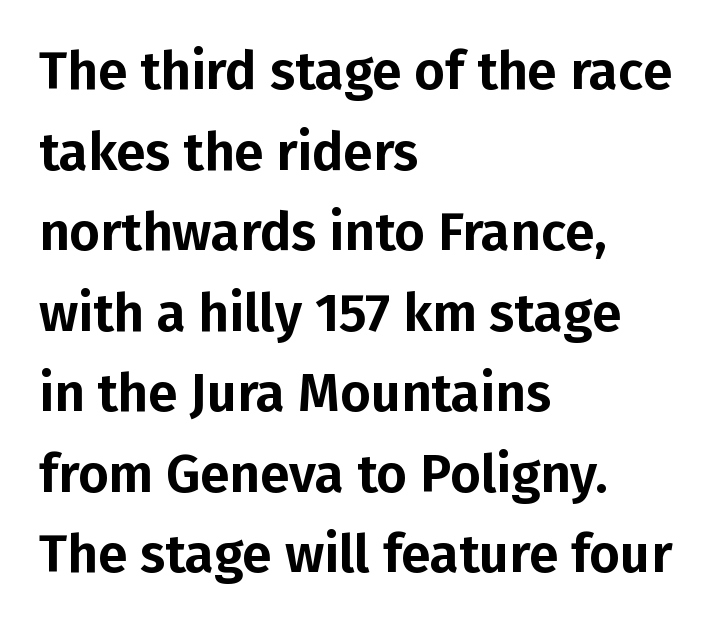
{"serif": "no", "italic": "no", "width": "normal", "stroke_contrast": "low", "x_height": "medium", "monospaced": "no", "underline": "no", "align": "left", "line_spacing": "normal", "line_spacing_ratio": 1.52, "letter_spacing": "normal", "letter_spacing_em": 0.0, "glyph_px": 53}
